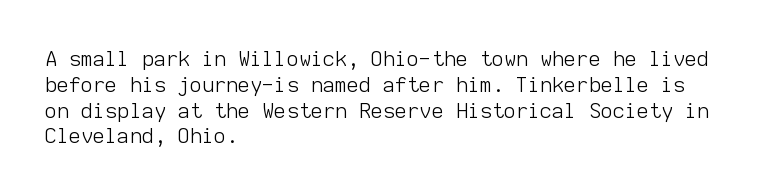
Visually the block forms a straight wall on the left and a jagged coastline on the right. This sample uses plain, unmodified letter spacing. The face looks like a standard text weight, possibly lighter. Check under the words: just untouched page. Does the lettering tilt? It doesn't — this is upright.
